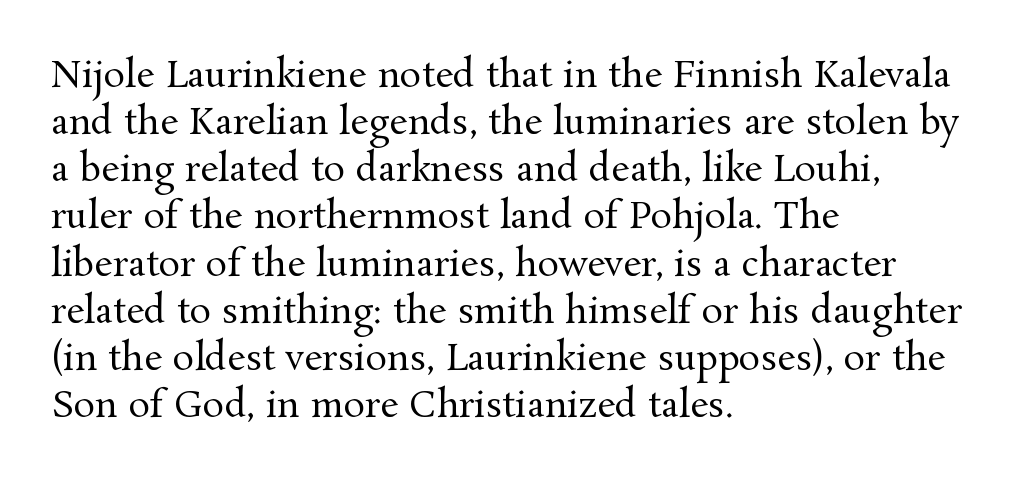
The image shows 36 px regular-weight serif type, upright; set left-aligned, normal line spacing (1.31x), normal letter spacing, not underlined; medium stroke contrast and a medium x-height.
